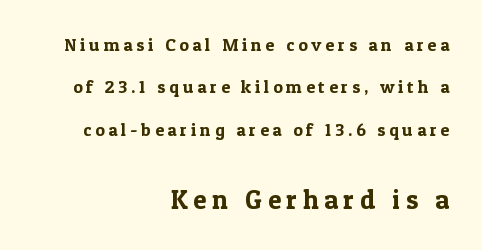
{"italic": "no", "underline": "no", "align": "right", "line_spacing": "loose", "line_spacing_ratio": 2.36, "letter_spacing": "wide", "letter_spacing_em": 0.21, "larger_block": "second", "size_ratio": 1.5, "glyph_px": 27}
